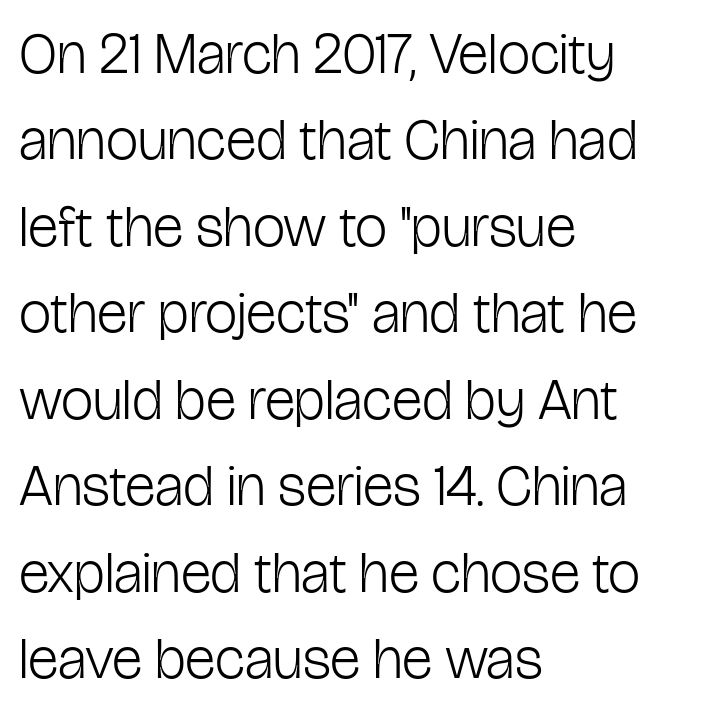
The image shows 58 px light, condensed sans-serif type, upright; set left-aligned, normal line spacing (1.49x), normal letter spacing, not underlined; low stroke contrast and a medium x-height.
